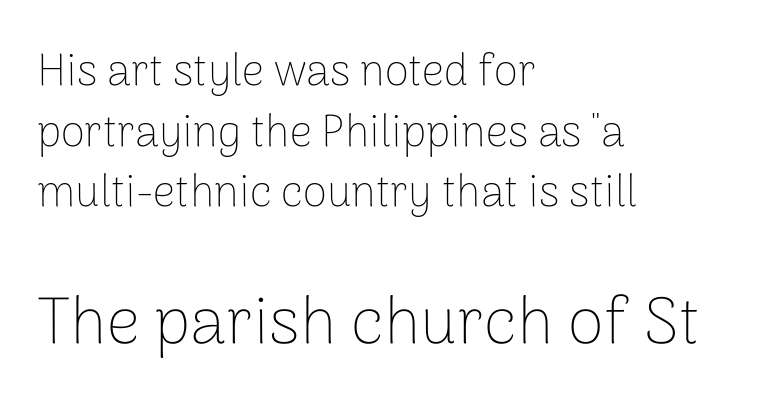
{"serif": "no", "italic": "no", "bold": "no", "weight": "thin", "width": "normal", "stroke_contrast": "low", "x_height": "medium", "monospaced": "no", "underline": "no", "align": "left", "line_spacing": "normal", "line_spacing_ratio": 1.38, "letter_spacing": "normal", "letter_spacing_em": 0.0, "larger_block": "second", "size_ratio": 1.5, "glyph_px": 66}
